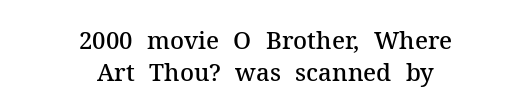
This rendering leaves character spacing at its baseline value. The glyphs are unaccompanied by any horizontal stroke below them. Typeset on center — no edge is straight. Look at the stroke-to-counter ratio: somewhat heavy, a semibold. This is roman type, the default non-slanted kind. Does the leading feel generous? No, just average.
